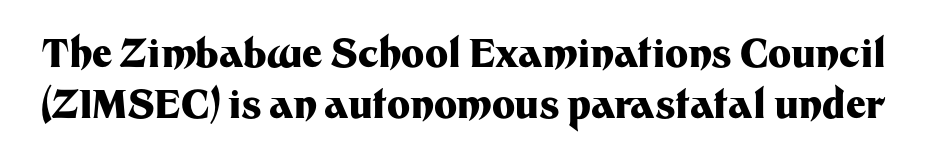
{"serif": "no", "italic": "no", "bold": "yes", "weight": "heavy", "width": "normal", "stroke_contrast": "medium", "x_height": "medium", "monospaced": "no", "underline": "no", "line_spacing": "normal", "line_spacing_ratio": 1.31, "letter_spacing": "normal", "letter_spacing_em": 0.0, "glyph_px": 39}
